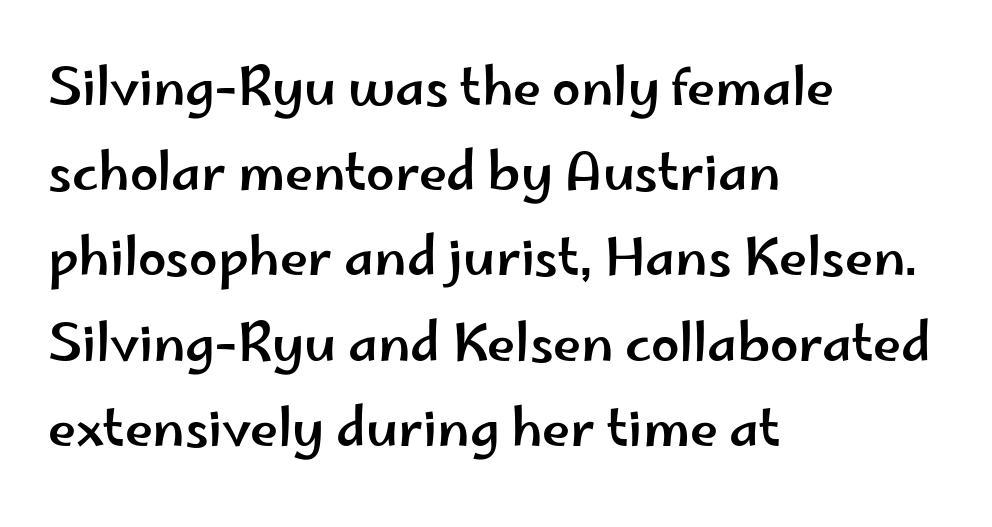
The image shows 51 px wide sans-serif type, upright; set left-aligned, normal line spacing (1.67x), normal letter spacing, not underlined; low stroke contrast and a small x-height.
